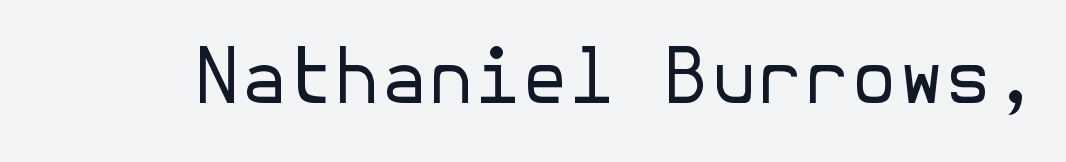
{"serif": "no", "italic": "no", "bold": "no", "weight": "regular", "width": "normal", "stroke_contrast": "low", "x_height": "medium", "underline": "no", "letter_spacing": "normal", "letter_spacing_em": 0.0, "glyph_px": 76}
